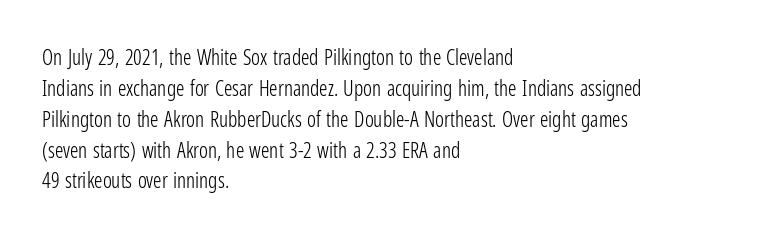
Q: Is the text bold? A: No.
Q: Is the text italic (slanted)? A: No, it is upright.
Q: Is the text underlined? A: No.
Q: How is the paragraph aligned? A: Left-aligned.
Q: Is the spacing between letters normal or unusually wide? A: Normal.
Q: Is the spacing between lines tight, normal or loose? A: Normal.
